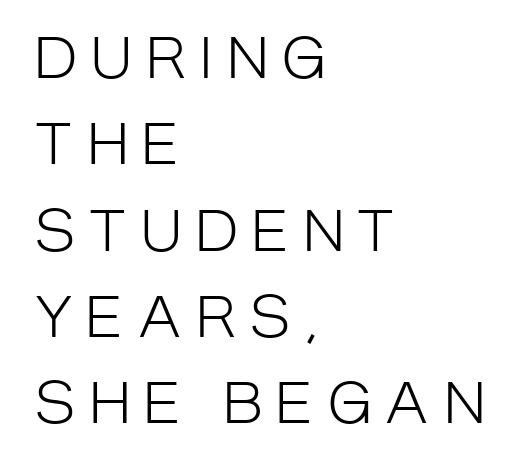
Q: Is the text bold? A: No.
Q: Is the text italic (slanted)? A: No, it is upright.
Q: Is the typeface a serif or a sans-serif typeface? A: Sans-serif.
Q: Is the text underlined? A: No.
Q: How is the paragraph aligned? A: Left-aligned.
Q: Is the spacing between letters normal or unusually wide? A: Unusually wide.
Q: Is the spacing between lines tight, normal or loose? A: Normal.
Q: Width (condensed, normal, or wide)? A: Condensed.
Q: Stroke contrast? A: Low.
Q: x-height? A: Large.
Q: Monospaced? A: No.
